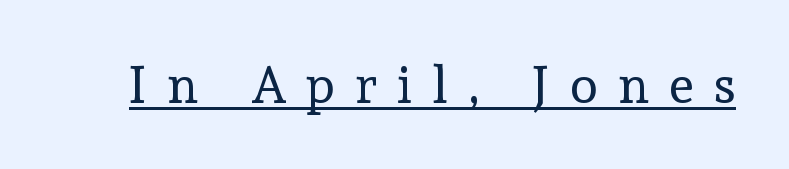
The image shows 51 px regular-weight serif type, upright; set unusually wide letter spacing (+0.4 em), underlined; a medium x-height.
